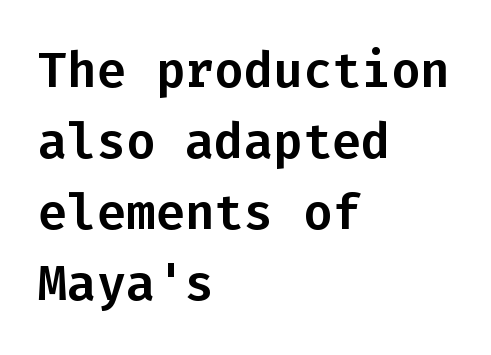
Q: Is the text italic (slanted)? A: No, it is upright.
Q: Is the typeface a serif or a sans-serif typeface? A: Sans-serif.
Q: Is the text underlined? A: No.
Q: How is the paragraph aligned? A: Left-aligned.
Q: Is the spacing between letters normal or unusually wide? A: Normal.
Q: Is the spacing between lines tight, normal or loose? A: Normal.
Q: Width (condensed, normal, or wide)? A: Normal.
Q: Stroke contrast? A: Low.
Q: x-height? A: Medium.
Q: Monospaced? A: Yes.
